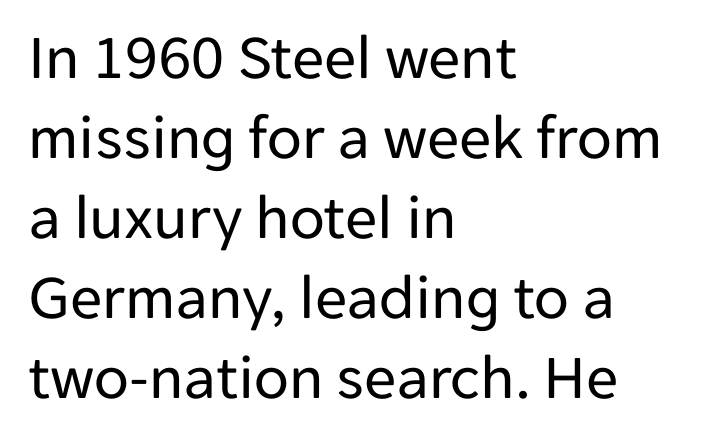
Q: Is the text bold? A: No.
Q: Is the text italic (slanted)? A: No, it is upright.
Q: Is the typeface a serif or a sans-serif typeface? A: Sans-serif.
Q: Is the text underlined? A: No.
Q: How is the paragraph aligned? A: Left-aligned.
Q: Is the spacing between letters normal or unusually wide? A: Normal.
Q: Is the spacing between lines tight, normal or loose? A: Normal.
Q: Width (condensed, normal, or wide)? A: Normal.
Q: Stroke contrast? A: Low.
Q: x-height? A: Medium.
Q: Monospaced? A: No.
